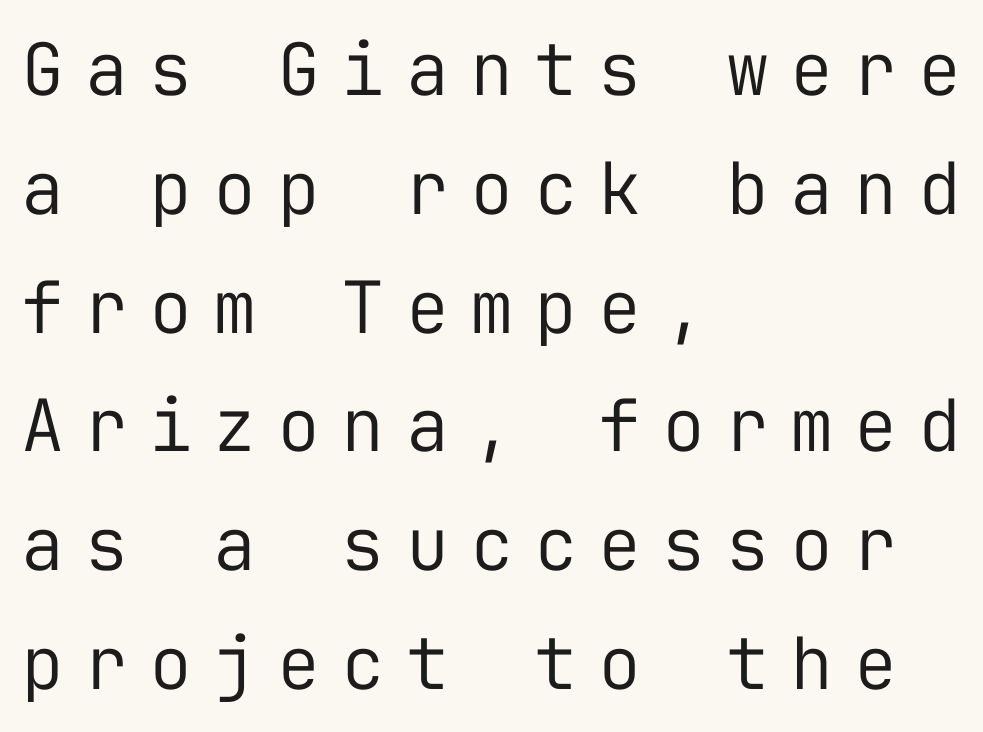
The specimen reads as upright at a glance. In CSS terms this would be text-align: left. Monospaced: the letters line up in strict vertical columns. Stroke thickness stays within the range of a standard reading face or lighter.
